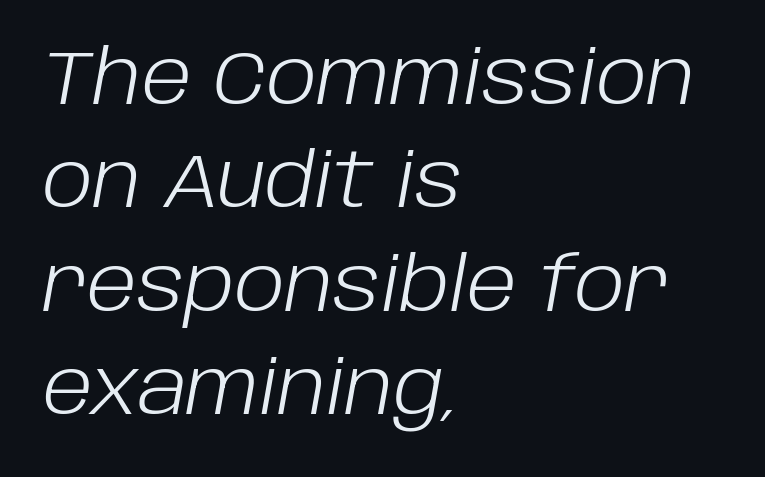
These lines stack with their left ends in a neat column. The letters look calm and open, with moderate or lighter stems. The face used here is proportionally spaced, like ordinary book or web type. Posture: slanted.
